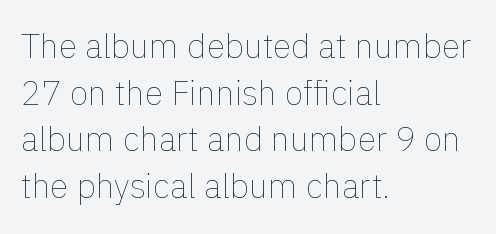
Q: Is the text bold? A: No.
Q: Is the text italic (slanted)? A: No, it is upright.
Q: Is the text underlined? A: No.
Q: How is the paragraph aligned? A: Left-aligned.
Q: Is the spacing between letters normal or unusually wide? A: Normal.
Q: Is the spacing between lines tight, normal or loose? A: Normal.
Q: Width (condensed, normal, or wide)? A: Normal.
Q: Stroke contrast? A: Low.
Q: x-height? A: Medium.
Q: Monospaced? A: No.
